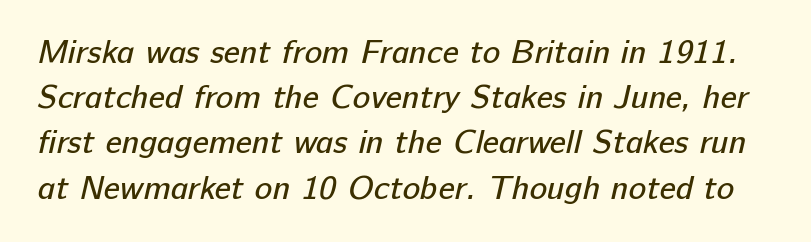
Q: Is the text bold? A: No.
Q: Is the typeface a serif or a sans-serif typeface? A: Sans-serif.
Q: Is the text underlined? A: No.
Q: Is the spacing between letters normal or unusually wide? A: Normal.
Q: Is the spacing between lines tight, normal or loose? A: Normal.
Q: Width (condensed, normal, or wide)? A: Normal.
Q: Stroke contrast? A: Low.
Q: x-height? A: Medium.
Q: Monospaced? A: No.
